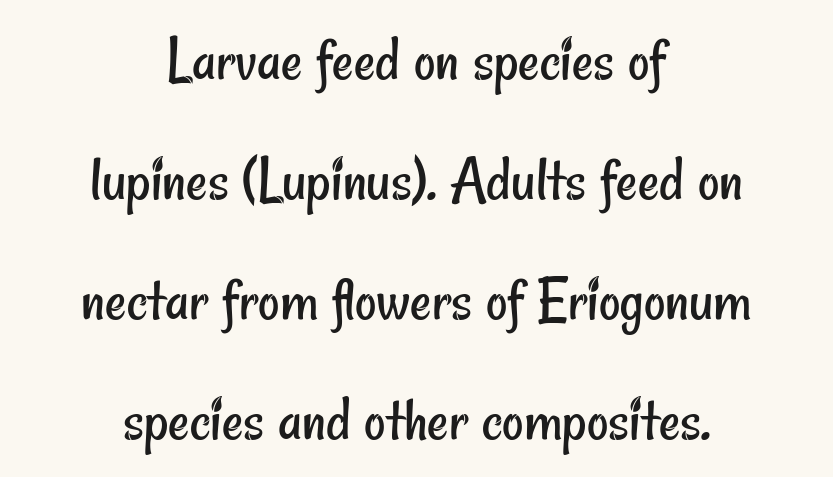
Each line is balanced around a shared central axis. Weight class: somewhere from thin through regular. This rendering leaves character spacing at its baseline value. A sans-serif font was chosen for this passage.
